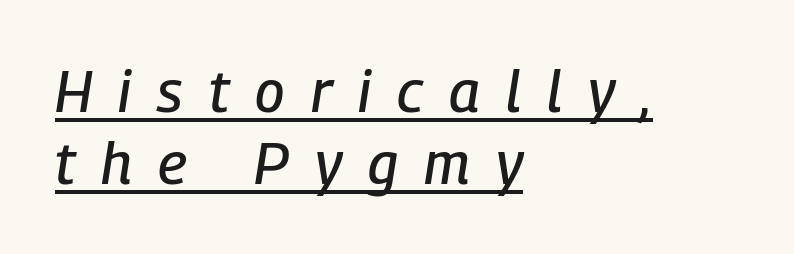
Q: Is the text italic (slanted)? A: Yes, it leans right by about 9 degrees.
Q: Is the text underlined? A: Yes.
Q: How is the paragraph aligned? A: Left-aligned.
Q: Is the spacing between letters normal or unusually wide? A: Unusually wide.
Q: Is the spacing between lines tight, normal or loose? A: Normal.
Q: Width (condensed, normal, or wide)? A: Condensed.
Q: Stroke contrast? A: Low.
Q: x-height? A: Medium.
Q: Monospaced? A: No.
